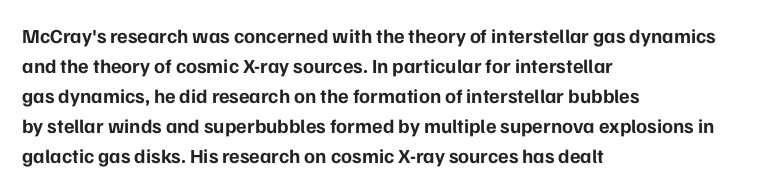
{"italic": "no", "bold": "yes", "underline": "no", "align": "left", "line_spacing": "normal", "line_spacing_ratio": 1.5, "letter_spacing": "normal", "letter_spacing_em": 0.0, "glyph_px": 20}
